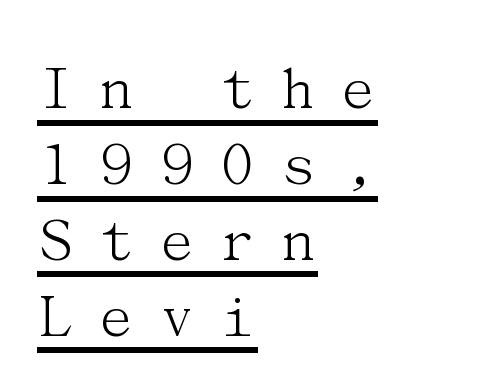
The image shows 66 px light serif type, upright; set left-aligned, tight line spacing (1.15x), unusually wide letter spacing (+0.33 em), underlined; medium stroke contrast and a medium x-height.
